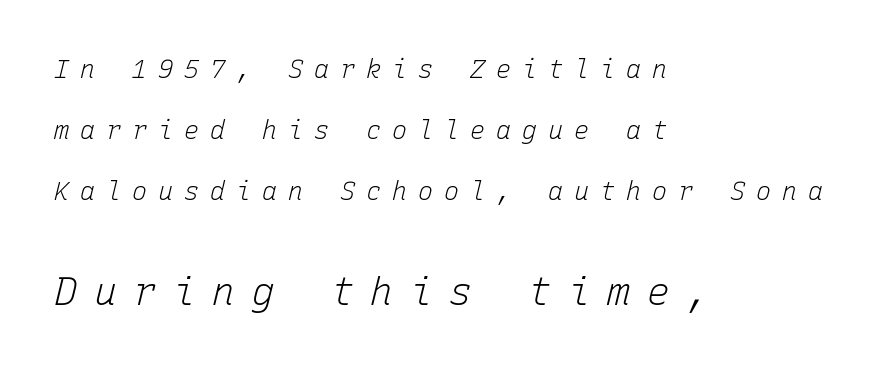
The zone under the glyphs is completely vacant. It's the slanting kind of type. Line beginnings align vertically; line endings do not. This rendering widens character spacing well past its baseline value. The passage shown is typed in a monospace face where columns stay perfectly aligned. Does the leading feel generous? Absolutely, it's lavish.
